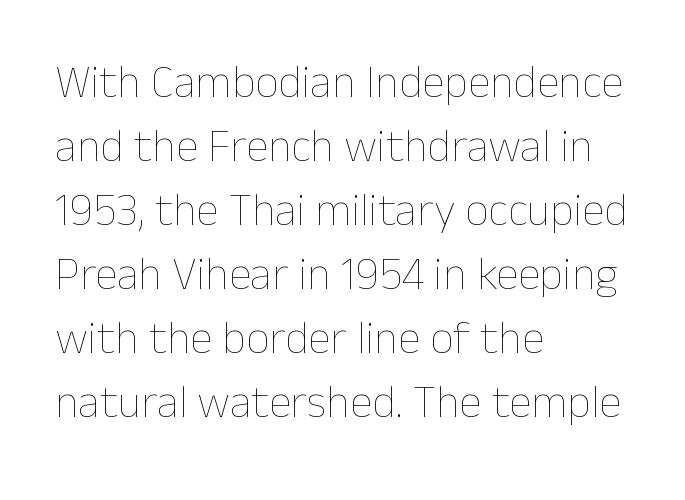
{"italic": "no", "bold": "no", "weight": "thin", "width": "normal", "stroke_contrast": "low", "x_height": "medium", "monospaced": "no", "underline": "no", "align": "left", "line_spacing": "normal", "line_spacing_ratio": 1.39, "letter_spacing": "normal", "letter_spacing_em": 0.0, "glyph_px": 46}
